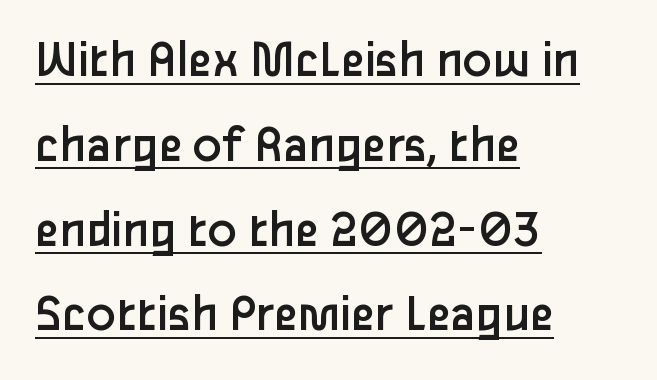
This reads as an unemphasized weight, regular at the heaviest. Glance below the letters and you will spot a drawn line. Note the varied advance widths — an 'i' is clearly narrower than an 'm'. What kind of face is this? One without serifs — a sans. The letters stand straight up with perfectly vertical stems. Layout note: lines flush left.
